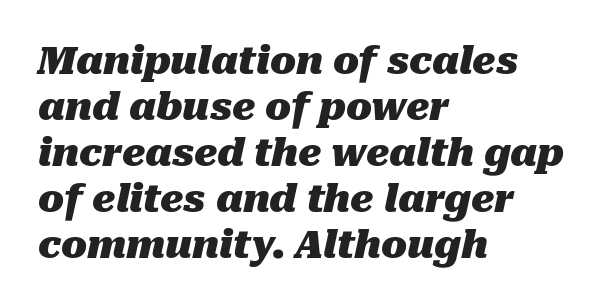
Q: Is the text bold? A: Yes.
Q: Is the text italic (slanted)? A: Yes, it leans right by about 10 degrees.
Q: Is the text underlined? A: No.
Q: How is the paragraph aligned? A: Left-aligned.
Q: Is the spacing between letters normal or unusually wide? A: Normal.
Q: Width (condensed, normal, or wide)? A: Normal.
Q: Stroke contrast? A: Medium.
Q: x-height? A: Medium.
Q: Monospaced? A: No.
